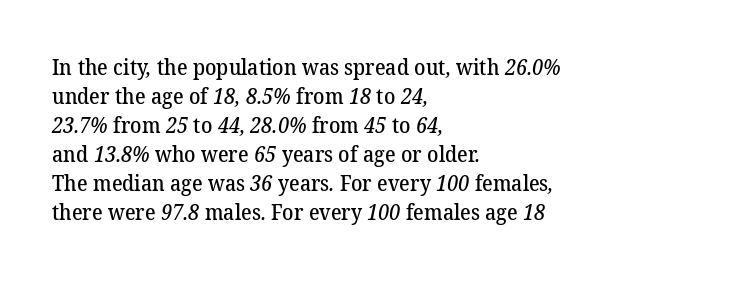
Q: Is the text bold? A: Semi-bold.
Q: Is the text underlined? A: No.
Q: How is the paragraph aligned? A: Left-aligned.
Q: Is the spacing between letters normal or unusually wide? A: Normal.
Q: Is the spacing between lines tight, normal or loose? A: Normal.
